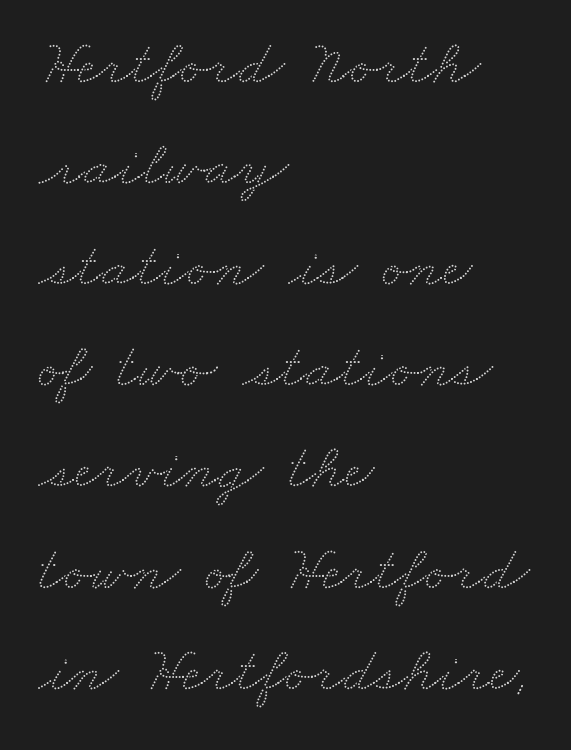
The image shows 64 px wide type; set left-aligned, normal line spacing (1.58x), normal letter spacing, not underlined; low stroke contrast and a small x-height.
